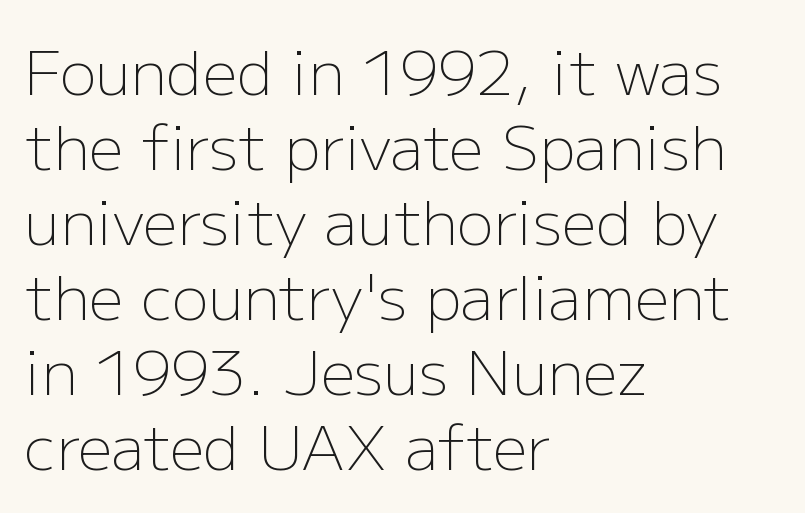
Q: Is the text bold? A: No.
Q: Is the text italic (slanted)? A: No, it is upright.
Q: Is the typeface a serif or a sans-serif typeface? A: Sans-serif.
Q: Is the text underlined? A: No.
Q: How is the paragraph aligned? A: Left-aligned.
Q: Is the spacing between letters normal or unusually wide? A: Normal.
Q: Width (condensed, normal, or wide)? A: Normal.
Q: Stroke contrast? A: Low.
Q: x-height? A: Medium.
Q: Monospaced? A: No.
